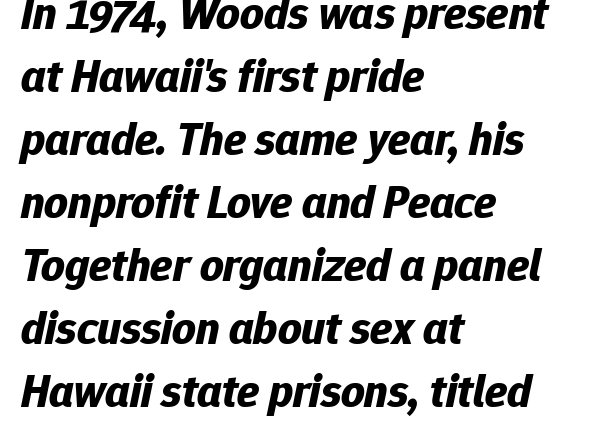
{"italic": "yes", "lean": "right", "slant_degrees": 12, "bold": "yes", "weight": "bold", "width": "normal", "stroke_contrast": "low", "x_height": "medium", "monospaced": "no", "underline": "no", "align": "left", "line_spacing": "normal", "line_spacing_ratio": 1.37, "letter_spacing": "normal", "letter_spacing_em": 0.0, "glyph_px": 46}
